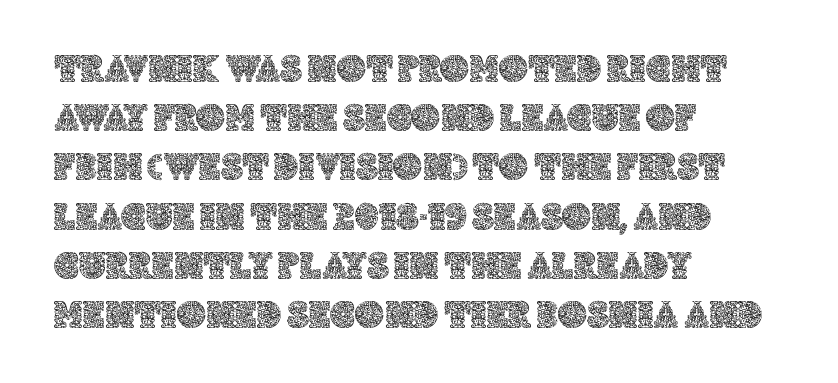
The letters advance in unequal steps, a hallmark of proportional type. Vertical strokes here are truly vertical. The face used here is rendered with its standard letterfit. Beneath every word, the page is bare. Leftover space on each line is placed entirely after the last word.
